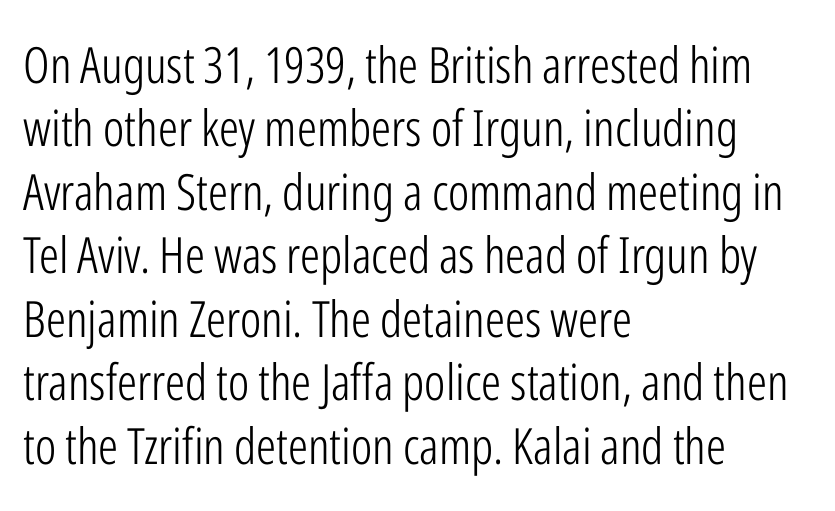
This sample is left-justified, so line endings fall wherever the words run out. A typesetter would label this face a sans. Compared with typical paragraphs, the rows here are spaced about the same. Rule under the text: the space is simply empty. Stems here are at most as thick as an everyday book face.
